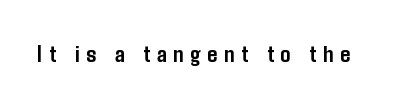
Q: Is the text bold? A: Yes.
Q: Is the text italic (slanted)? A: No, it is upright.
Q: Is the text underlined? A: No.
Q: Is the spacing between letters normal or unusually wide? A: Unusually wide.
